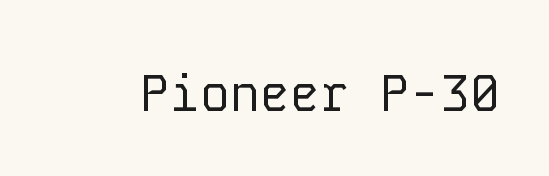
The image shows 50 px regular-weight sans-serif type, upright, monospaced; set normal letter spacing, not underlined; low stroke contrast and a medium x-height.
